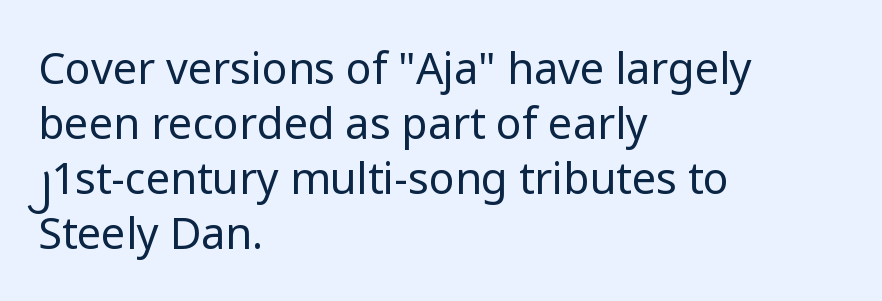
Regular leading. Caption: face not bold, strokes unweighted. No extra tracking has been applied to these lines. Honestly, there is no underline to notice here at all. In CSS terms this would be text-align: left. Spacing verdict: proportional, widths tailored to each character.
